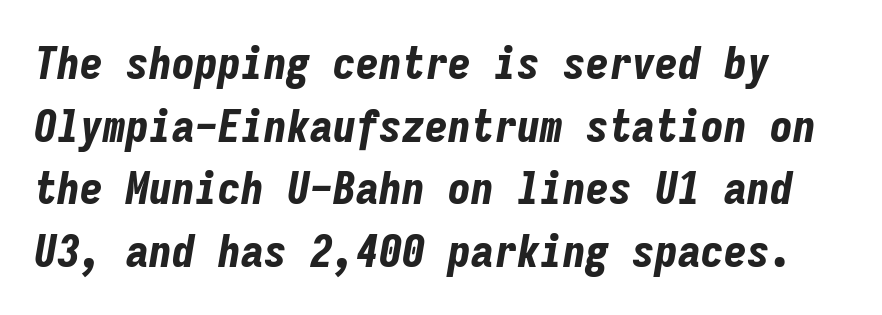
{"italic": "yes", "lean": "right", "slant_degrees": 9, "bold": "yes", "weight": "bold", "width": "condensed", "stroke_contrast": "low", "x_height": "medium", "monospaced": "yes", "underline": "no", "line_spacing": "normal", "line_spacing_ratio": 1.36, "letter_spacing": "normal", "letter_spacing_em": 0.0, "glyph_px": 46}
